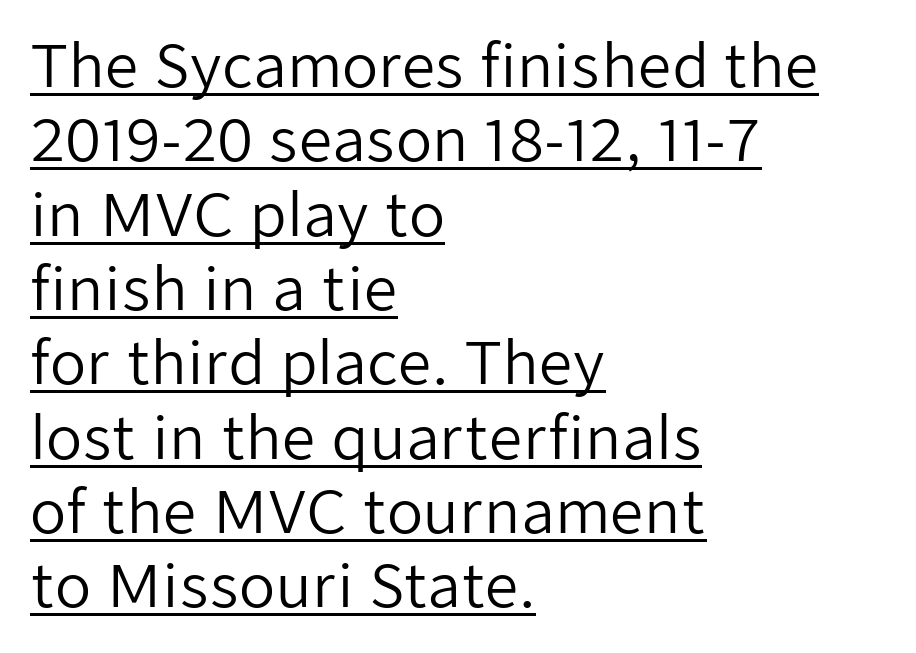
Q: Is the text bold? A: No.
Q: Is the text italic (slanted)? A: No, it is upright.
Q: Is the typeface a serif or a sans-serif typeface? A: Sans-serif.
Q: Is the text underlined? A: Yes.
Q: How is the paragraph aligned? A: Left-aligned.
Q: Is the spacing between letters normal or unusually wide? A: Normal.
Q: Is the spacing between lines tight, normal or loose? A: Normal.
Q: Width (condensed, normal, or wide)? A: Normal.
Q: Stroke contrast? A: Low.
Q: x-height? A: Medium.
Q: Monospaced? A: No.
